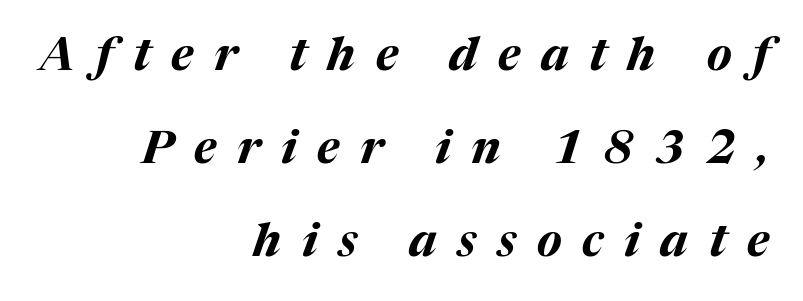
{"italic": "yes", "lean": "right", "slant_degrees": 17, "bold": "yes", "weight": "bold", "width": "normal", "stroke_contrast": "medium", "x_height": "medium", "monospaced": "no", "underline": "no", "align": "right", "line_spacing": "loose", "line_spacing_ratio": 2.02, "letter_spacing": "wide", "letter_spacing_em": 0.45, "glyph_px": 46}
